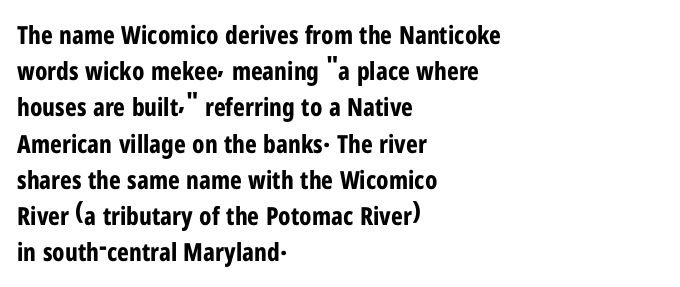
{"italic": "no", "bold": "yes", "underline": "no", "align": "left", "line_spacing": "normal", "line_spacing_ratio": 1.45, "letter_spacing": "normal", "letter_spacing_em": 0.0, "glyph_px": 25}
